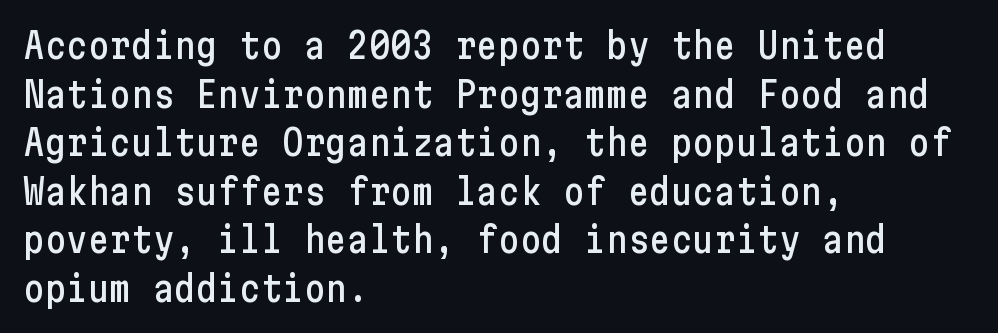
Q: Is the text italic (slanted)? A: No, it is upright.
Q: Is the typeface a serif or a sans-serif typeface? A: Sans-serif.
Q: Is the text underlined? A: No.
Q: How is the paragraph aligned? A: Left-aligned.
Q: Is the spacing between letters normal or unusually wide? A: Normal.
Q: Is the spacing between lines tight, normal or loose? A: Normal.
Q: Width (condensed, normal, or wide)? A: Condensed.
Q: Stroke contrast? A: Low.
Q: x-height? A: Medium.
